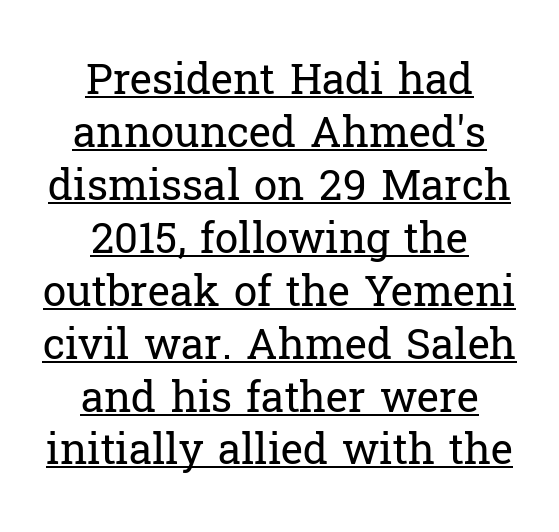
Q: Is the text bold? A: No.
Q: Is the text italic (slanted)? A: No, it is upright.
Q: Is the typeface a serif or a sans-serif typeface? A: Serif.
Q: Is the text underlined? A: Yes.
Q: How is the paragraph aligned? A: Centered.
Q: Is the spacing between letters normal or unusually wide? A: Normal.
Q: Is the spacing between lines tight, normal or loose? A: Normal.
Q: Width (condensed, normal, or wide)? A: Normal.
Q: Stroke contrast? A: Low.
Q: x-height? A: Medium.
Q: Monospaced? A: No.
